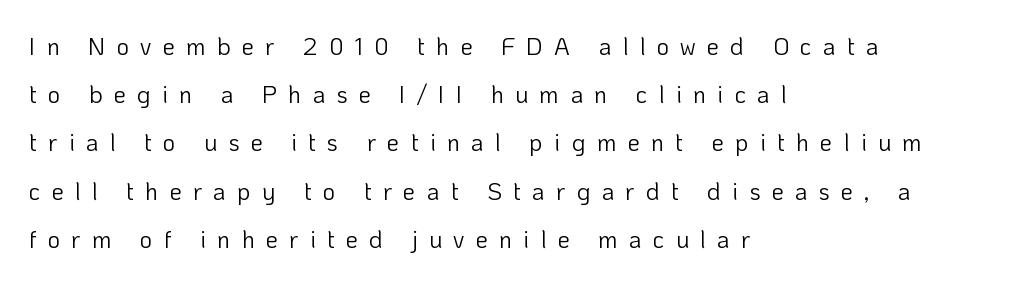
When letters stand straight like this, we call the style roman or upright. Vertically, the passage feels expansive, rows floating well apart. Unmarked baselines from the first word to the last. The rendering inserts visible extra space after every character.
